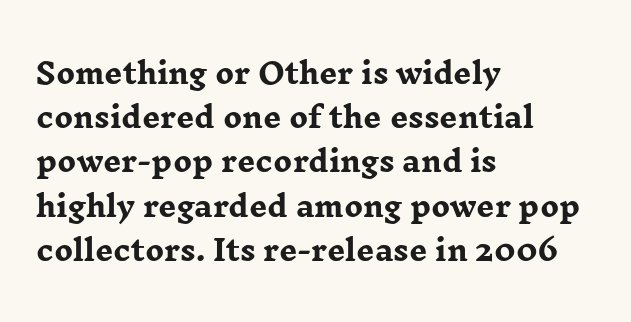
The image shows 28 px heavy, wide serif type, upright; set left-aligned, normal line spacing (1.58x), normal letter spacing, not underlined; low stroke contrast and a medium x-height.
